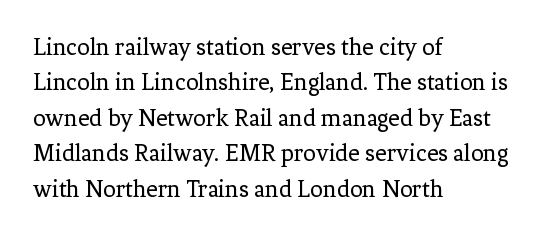
Plain, unruled lines of type. Is the type heavy? It reads as light-to-regular instead. Interline gaps are of average width in this sample. In terms of posture, this sample is upright. These lines are set flush left with a ragged right edge. Nothing unusual about the tracking: characters are spaced as the font intends.
